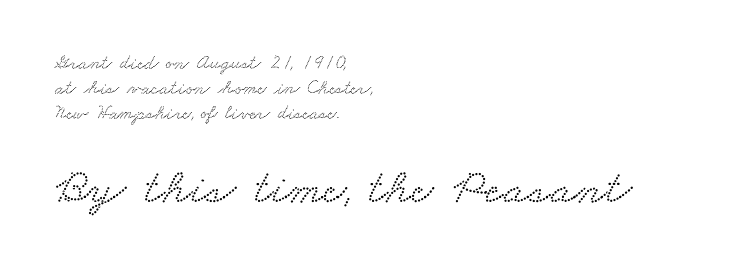
This sample keeps an unexceptional amount of space between lines. A typesetter would label this face a serif. Small over large — that's the arrangement of the two blocks here. Look at the tracking — it's just the regular setting, nothing added.
